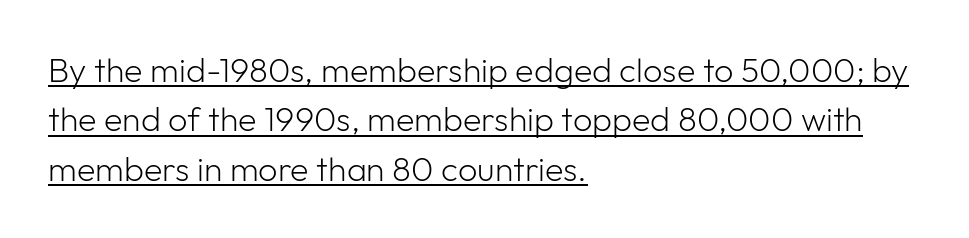
Q: Is the text bold? A: No.
Q: Is the text italic (slanted)? A: No, it is upright.
Q: Is the typeface a serif or a sans-serif typeface? A: Sans-serif.
Q: Is the text underlined? A: Yes.
Q: How is the paragraph aligned? A: Left-aligned.
Q: Is the spacing between letters normal or unusually wide? A: Normal.
Q: Is the spacing between lines tight, normal or loose? A: Normal.
Q: Width (condensed, normal, or wide)? A: Normal.
Q: Stroke contrast? A: Low.
Q: x-height? A: Medium.
Q: Monospaced? A: No.
